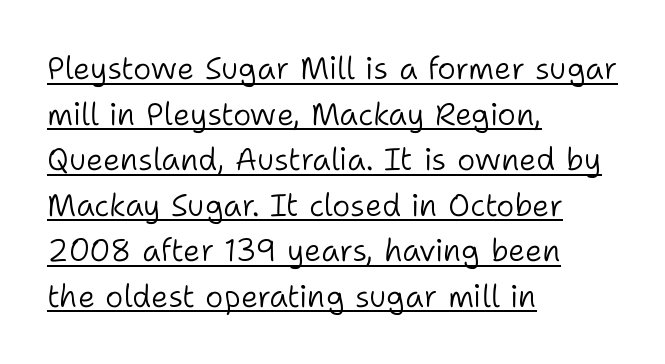
{"serif": "no", "italic": "no", "bold": "no", "weight": "light", "width": "normal", "stroke_contrast": "low", "x_height": "medium", "monospaced": "no", "underline": "yes", "align": "left", "line_spacing": "normal", "line_spacing_ratio": 1.47, "letter_spacing": "normal", "letter_spacing_em": 0.0, "glyph_px": 31}
